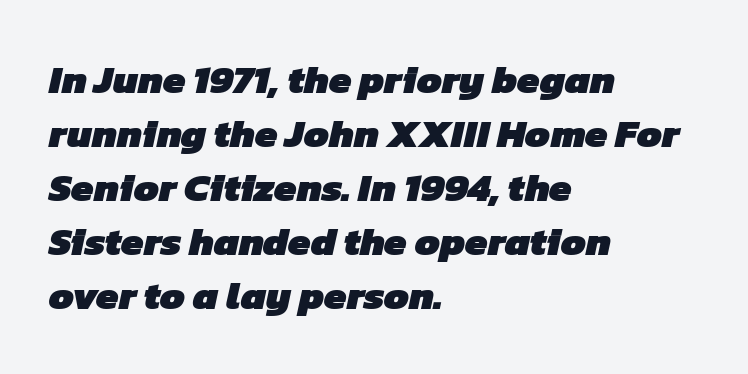
{"serif": "no", "bold": "yes", "weight": "heavy", "width": "normal", "stroke_contrast": "low", "x_height": "medium", "monospaced": "no", "underline": "no", "align": "left", "line_spacing": "normal", "line_spacing_ratio": 1.35, "letter_spacing": "normal", "letter_spacing_em": 0.0, "glyph_px": 40}
